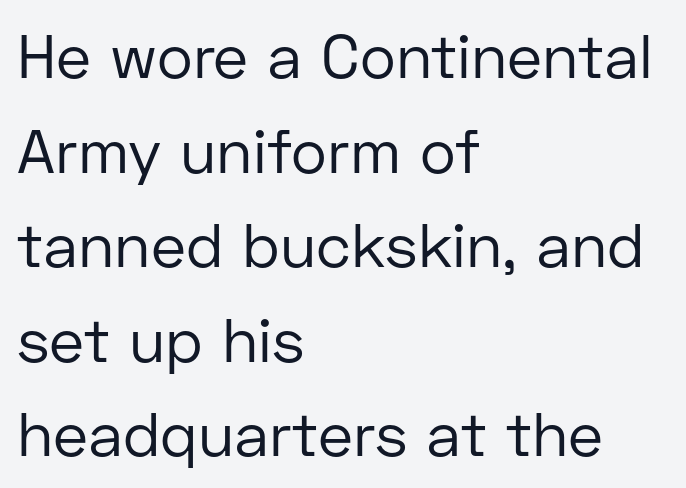
Q: Is the text bold? A: No.
Q: Is the text italic (slanted)? A: No, it is upright.
Q: Is the typeface a serif or a sans-serif typeface? A: Sans-serif.
Q: Is the text underlined? A: No.
Q: How is the paragraph aligned? A: Left-aligned.
Q: Is the spacing between letters normal or unusually wide? A: Normal.
Q: Is the spacing between lines tight, normal or loose? A: Normal.
Q: Width (condensed, normal, or wide)? A: Normal.
Q: Stroke contrast? A: Low.
Q: x-height? A: Medium.
Q: Monospaced? A: No.
